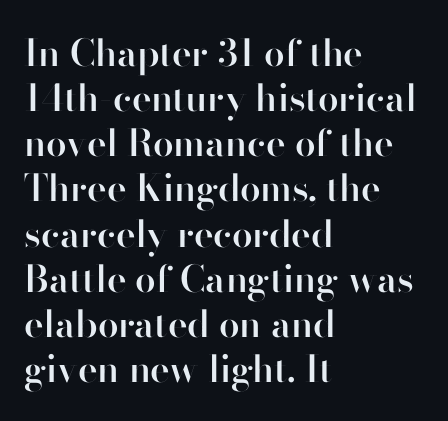
Character widths vary here, with narrow letters taking less room than wide ones. Lines of text with bare space underneath. This rendering employs a face without finishing strokes, i.e., a sans-serif. Visually the block forms a straight wall on the left and a jagged coastline on the right.
